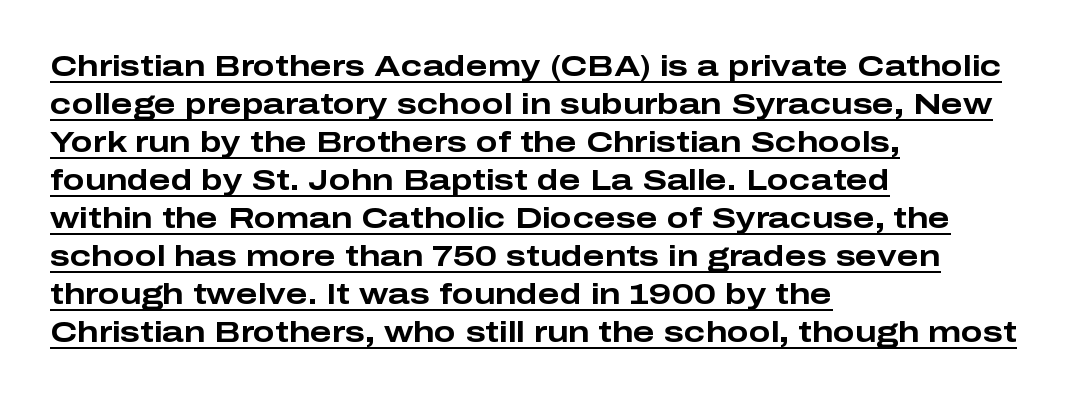
Q: Is the text bold? A: Yes.
Q: Is the text italic (slanted)? A: No, it is upright.
Q: Is the typeface a serif or a sans-serif typeface? A: Sans-serif.
Q: Is the text underlined? A: Yes.
Q: How is the paragraph aligned? A: Left-aligned.
Q: Is the spacing between letters normal or unusually wide? A: Normal.
Q: Is the spacing between lines tight, normal or loose? A: Normal.
Q: Width (condensed, normal, or wide)? A: Wide.
Q: Stroke contrast? A: Low.
Q: x-height? A: Medium.
Q: Monospaced? A: No.
